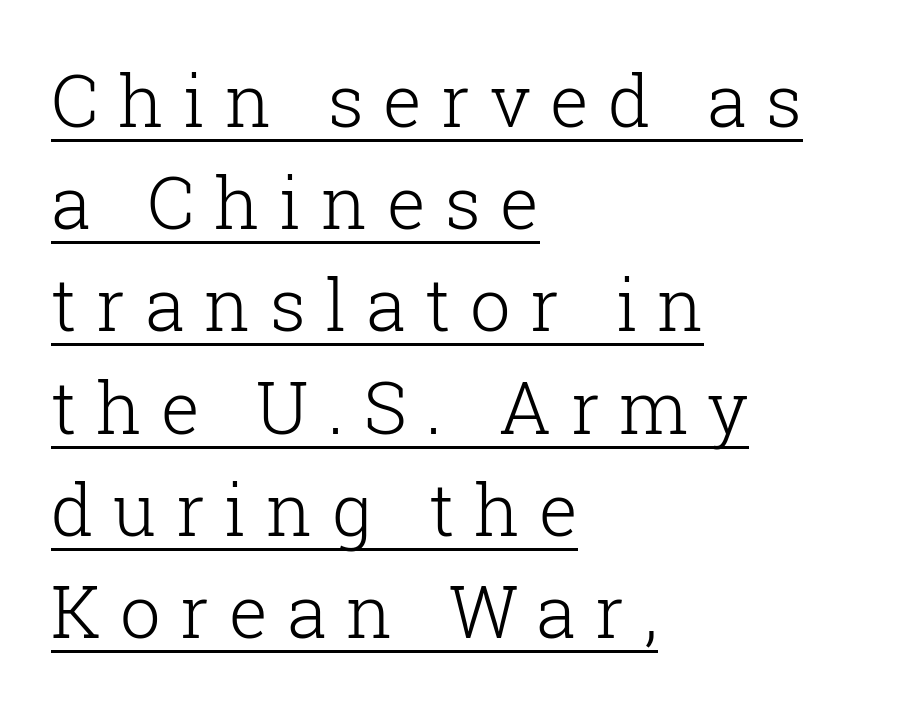
The image shows 72 px light serif type, upright; set left-aligned, normal line spacing (1.42x), unusually wide letter spacing (+0.27 em), underlined; low stroke contrast and a medium x-height.
